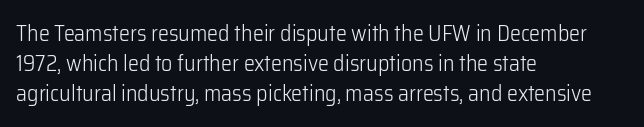
{"italic": "no", "bold": "no", "underline": "no", "align": "left", "line_spacing": "normal", "line_spacing_ratio": 1.36, "letter_spacing": "normal", "letter_spacing_em": 0.0, "glyph_px": 22}
